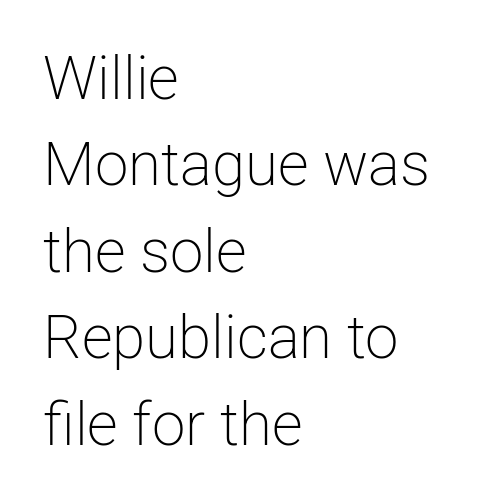
Q: Is the text bold? A: No.
Q: Is the text italic (slanted)? A: No, it is upright.
Q: Is the typeface a serif or a sans-serif typeface? A: Sans-serif.
Q: Is the text underlined? A: No.
Q: How is the paragraph aligned? A: Left-aligned.
Q: Is the spacing between letters normal or unusually wide? A: Normal.
Q: Is the spacing between lines tight, normal or loose? A: Normal.
Q: Width (condensed, normal, or wide)? A: Normal.
Q: Stroke contrast? A: Low.
Q: x-height? A: Medium.
Q: Monospaced? A: No.
